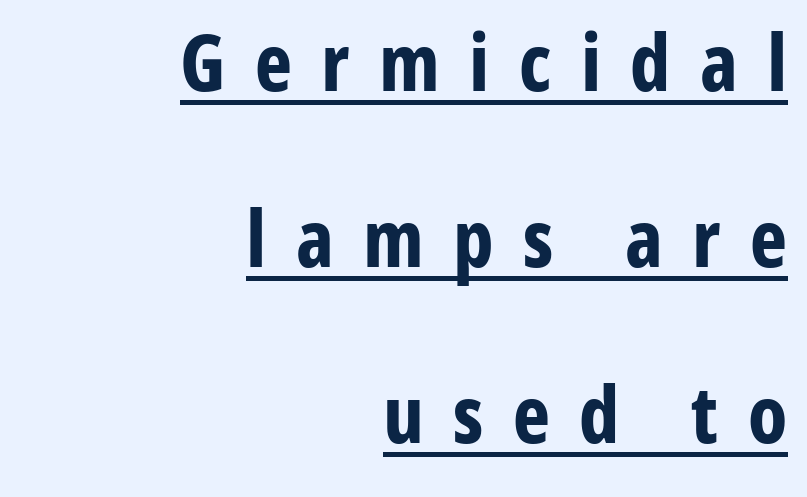
Q: Is the text bold? A: Yes.
Q: Is the text italic (slanted)? A: No, it is upright.
Q: Is the typeface a serif or a sans-serif typeface? A: Sans-serif.
Q: Is the text underlined? A: Yes.
Q: How is the paragraph aligned? A: Right-aligned.
Q: Is the spacing between letters normal or unusually wide? A: Unusually wide.
Q: Is the spacing between lines tight, normal or loose? A: Loose.
Q: Width (condensed, normal, or wide)? A: Condensed.
Q: Stroke contrast? A: Low.
Q: x-height? A: Medium.
Q: Monospaced? A: No.
